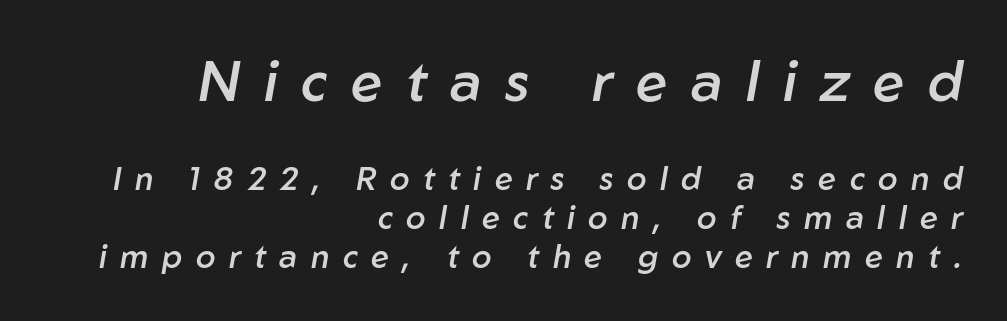
{"italic": "yes", "lean": "right", "slant_degrees": 10, "bold": "semi", "weight": "semibold", "width": "normal", "stroke_contrast": "low", "x_height": "medium", "monospaced": "no", "underline": "no", "align": "right", "line_spacing_ratio": 1.22, "letter_spacing": "wide", "letter_spacing_em": 0.42, "larger_block": "first", "size_ratio": 1.75, "glyph_px": 56}
